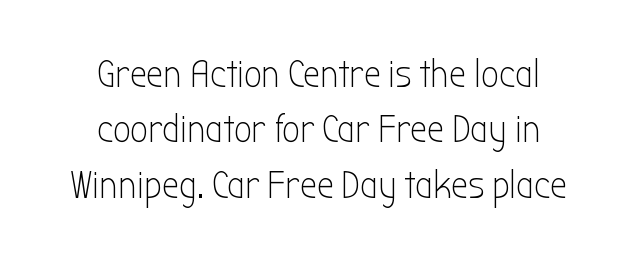
Q: Is the text bold? A: No.
Q: Is the text italic (slanted)? A: No, it is upright.
Q: Is the typeface a serif or a sans-serif typeface? A: Sans-serif.
Q: Is the text underlined? A: No.
Q: How is the paragraph aligned? A: Centered.
Q: Is the spacing between letters normal or unusually wide? A: Normal.
Q: Is the spacing between lines tight, normal or loose? A: Normal.
Q: Width (condensed, normal, or wide)? A: Condensed.
Q: Stroke contrast? A: Low.
Q: x-height? A: Medium.
Q: Monospaced? A: No.
